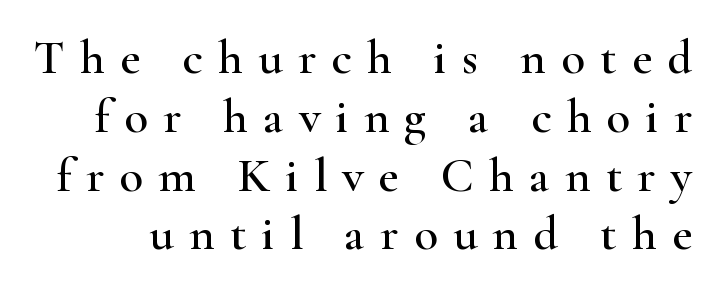
The image shows 49 px wide serif type, upright; set line spacing 1.2x, unusually wide letter spacing (+0.31 em), not underlined; high stroke contrast and a small x-height.
